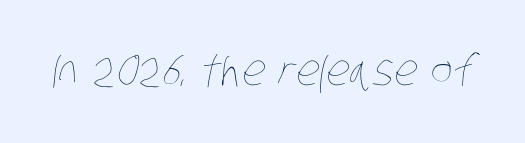
The image shows 42 px thin, condensed type; set normal letter spacing, not underlined; low stroke contrast and a large x-height.
